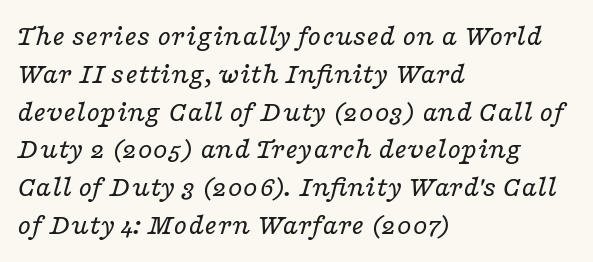
{"serif": "yes", "italic": "yes", "lean": "right", "slant_degrees": 16, "bold": "no", "weight": "regular", "width": "wide", "stroke_contrast": "low", "x_height": "medium", "monospaced": "no", "underline": "no", "align": "left", "line_spacing_ratio": 1.22, "letter_spacing": "normal", "letter_spacing_em": 0.0, "glyph_px": 31}
